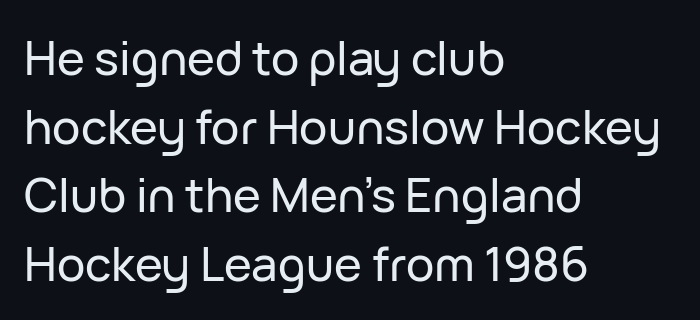
{"serif": "no", "italic": "no", "width": "normal", "stroke_contrast": "low", "x_height": "medium", "monospaced": "no", "underline": "no", "align": "left", "line_spacing": "normal", "line_spacing_ratio": 1.46, "letter_spacing": "normal", "letter_spacing_em": 0.0, "glyph_px": 47}
